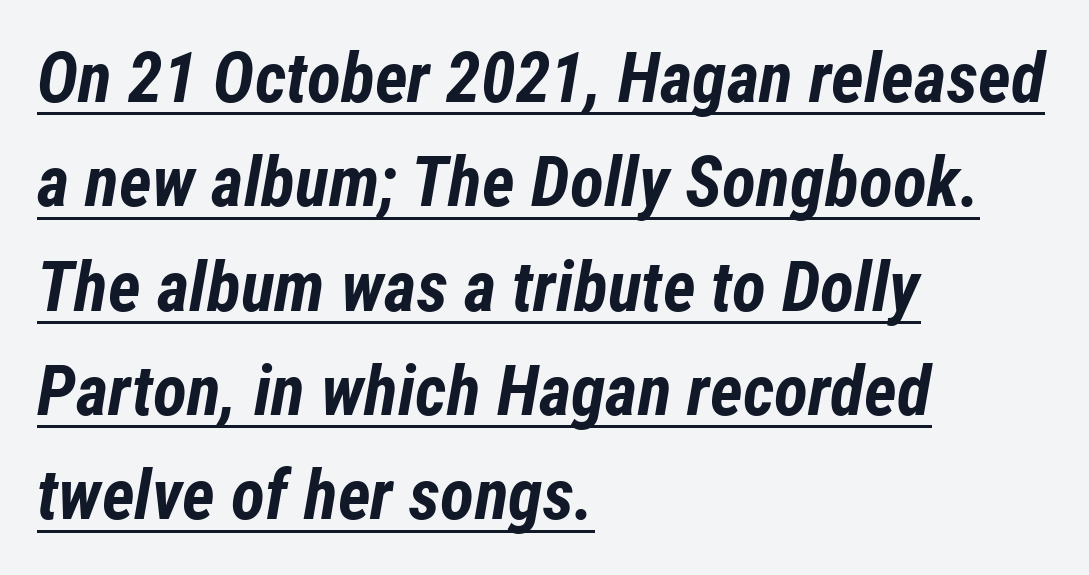
The image shows 70 px bold, condensed type, italic (leaning right); set left-aligned, normal line spacing (1.49x), normal letter spacing, underlined; low stroke contrast and a medium x-height.
